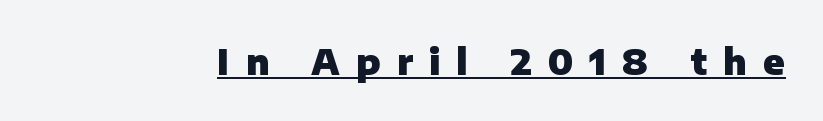
{"serif": "no", "italic": "no", "bold": "yes", "weight": "heavy", "width": "normal", "stroke_contrast": "low", "x_height": "medium", "monospaced": "no", "underline": "yes", "letter_spacing": "wide", "letter_spacing_em": 0.46, "glyph_px": 35}
